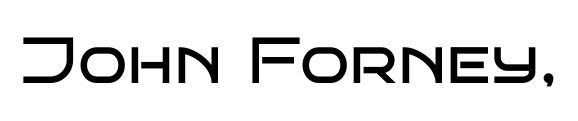
The image shows 65 px regular-weight, wide sans-serif type, upright; set normal letter spacing, not underlined; low stroke contrast and a large x-height.
